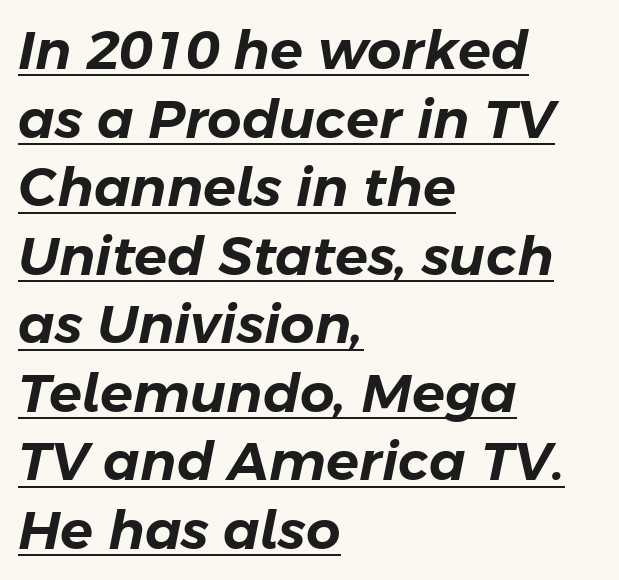
The image shows 54 px text type, italic (leaning right); set left-aligned, normal line spacing (1.27x), normal letter spacing, underlined; low stroke contrast and a medium x-height.
